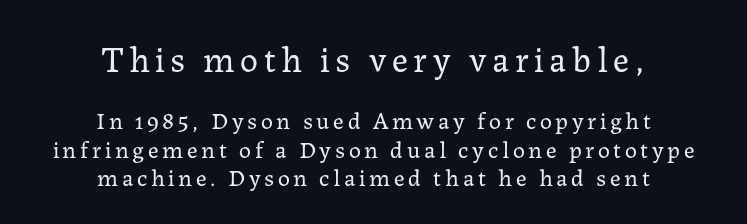
Caption: face not bold, strokes unweighted. Letters rest on an invisible, unmarked baseline. Look at the bottom of the vertical strokes: they flare into serifs here. You get the large type first, then a drop to smaller type.
